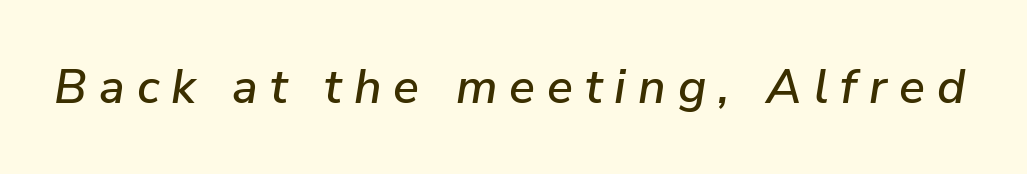
{"italic": "yes", "lean": "right", "slant_degrees": 9, "width": "normal", "stroke_contrast": "low", "x_height": "medium", "monospaced": "no", "underline": "no", "letter_spacing": "wide", "letter_spacing_em": 0.25, "glyph_px": 48}
